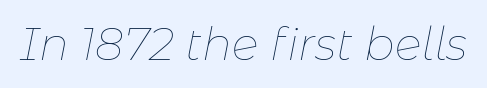
Q: Is the text bold? A: No.
Q: Is the text italic (slanted)? A: Yes, it leans right by about 11 degrees.
Q: Is the text underlined? A: No.
Q: Is the spacing between letters normal or unusually wide? A: Normal.
Q: Width (condensed, normal, or wide)? A: Normal.
Q: Stroke contrast? A: Low.
Q: x-height? A: Medium.
Q: Monospaced? A: No.
